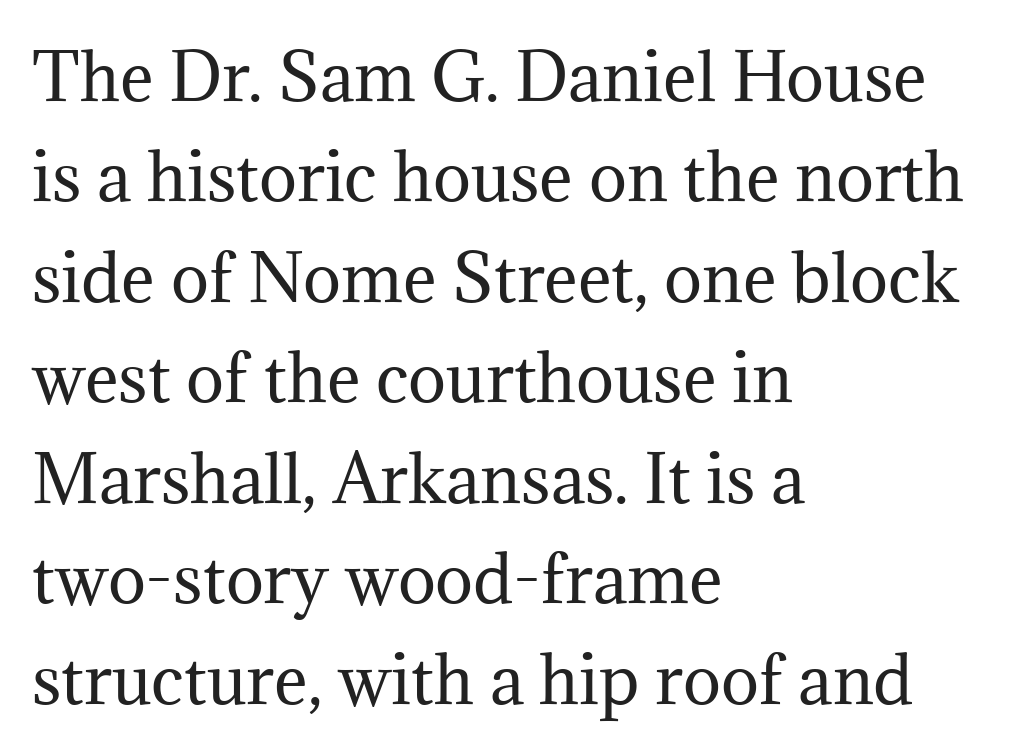
The image shows 64 px regular-weight serif type, upright; set left-aligned, normal line spacing (1.57x), normal letter spacing, not underlined; medium stroke contrast and a medium x-height.
